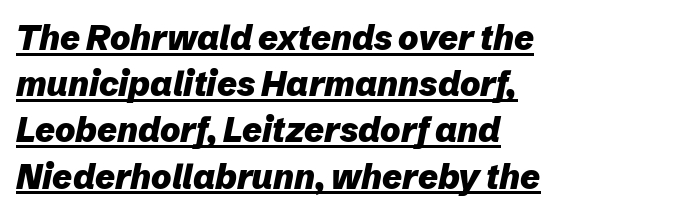
This sample has the flowing, uneven cadence of proportional lettering. These lines keep a tight, regular rhythm from letter to letter. Summary of vertical rhythm: regular, with standard interline spacing. Stroke thickness is high; the sample reads as a true bold. Would a proofreader flag this as italicized? Yes.
